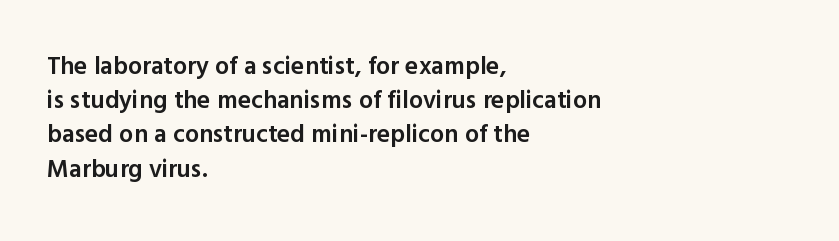
{"italic": "no", "bold": "semi", "underline": "no", "align": "left", "line_spacing": "normal", "line_spacing_ratio": 1.37, "letter_spacing": "normal", "letter_spacing_em": 0.0, "glyph_px": 25}
